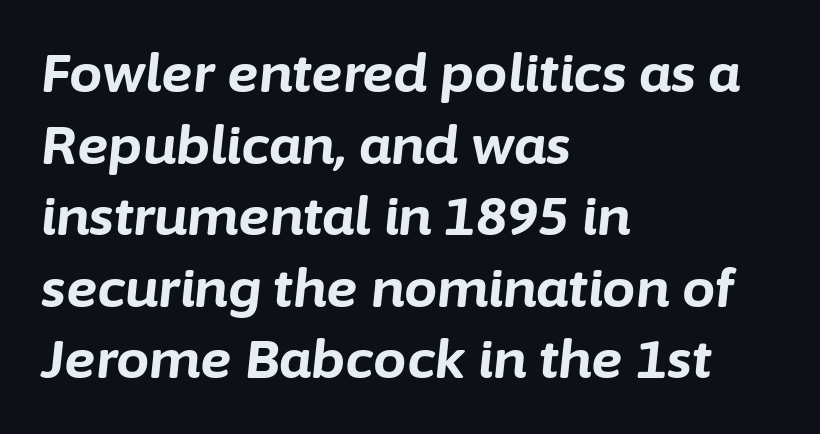
{"italic": "yes", "lean": "right", "slant_degrees": 6, "bold": "yes", "weight": "bold", "width": "normal", "stroke_contrast": "low", "x_height": "medium", "monospaced": "no", "underline": "no", "align": "left", "line_spacing": "normal", "line_spacing_ratio": 1.35, "letter_spacing": "normal", "letter_spacing_em": 0.0, "glyph_px": 53}
